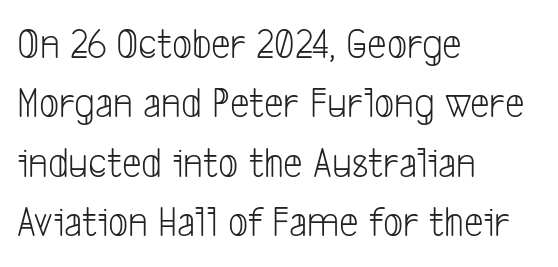
The image shows 44 px light, condensed sans-serif type; set left-aligned, normal line spacing (1.35x), normal letter spacing, not underlined; low stroke contrast and a medium x-height.
